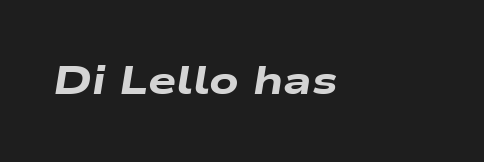
Q: Is the text bold? A: Yes.
Q: Is the text italic (slanted)? A: Yes, it leans right by about 9 degrees.
Q: Is the text underlined? A: No.
Q: Is the spacing between letters normal or unusually wide? A: Normal.
Q: Width (condensed, normal, or wide)? A: Wide.
Q: Stroke contrast? A: Low.
Q: x-height? A: Medium.
Q: Monospaced? A: No.
